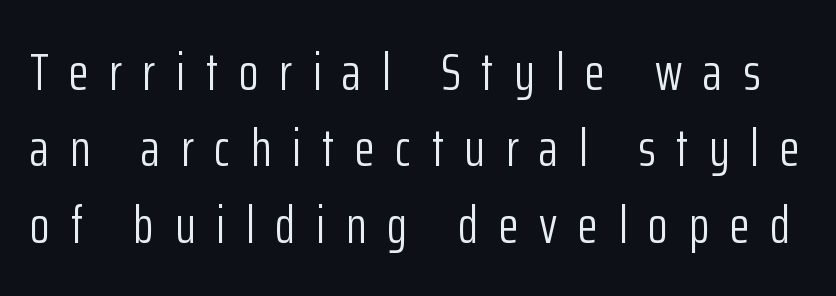
{"serif": "no", "italic": "no", "bold": "no", "weight": "light", "width": "condensed", "stroke_contrast": "low", "x_height": "medium", "monospaced": "no", "underline": "no", "line_spacing": "normal", "line_spacing_ratio": 1.47, "letter_spacing": "wide", "letter_spacing_em": 0.4, "glyph_px": 52}
